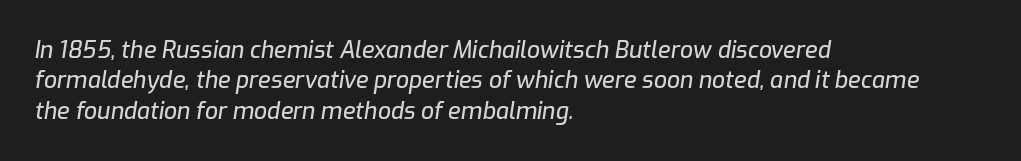
Q: Is the text italic (slanted)? A: Yes, it leans right by about 9 degrees.
Q: Is the text underlined? A: No.
Q: How is the paragraph aligned? A: Left-aligned.
Q: Is the spacing between letters normal or unusually wide? A: Normal.
Q: Is the spacing between lines tight, normal or loose? A: Normal.
